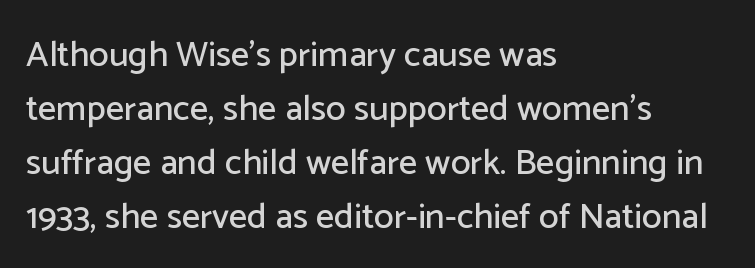
The image shows 36 px sans-serif type, upright; set left-aligned, normal line spacing (1.5x), normal letter spacing, not underlined; low stroke contrast and a medium x-height.
